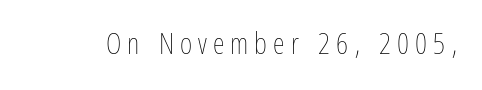
The tracking jumps out immediately: characters are airy and widely separated. Stem width sits at or under what a default text font uses. Letters rest on an invisible, unmarked baseline. The passage shown is typed in a proportional face where columns would drift. It's the straight-up-and-down kind of type.
